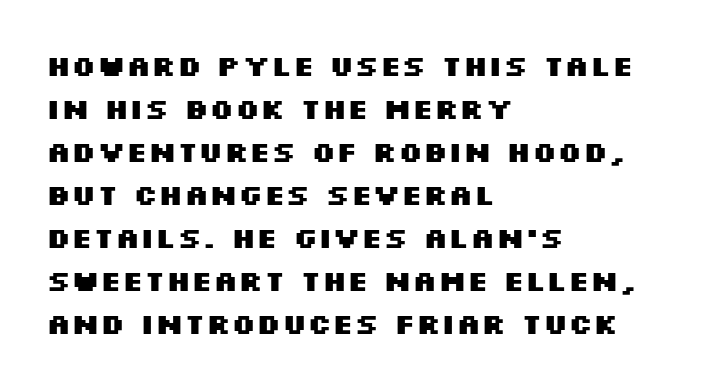
The image shows 29 px heavy, wide sans-serif type, upright; set left-aligned, normal line spacing (1.48x), normal letter spacing, not underlined; medium stroke contrast and a large x-height.
